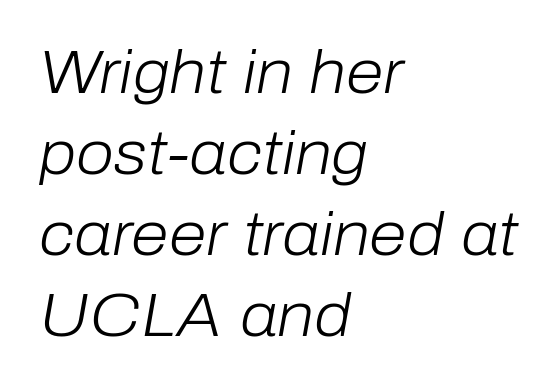
The image shows 61 px light type, italic (leaning right); set left-aligned, normal line spacing (1.33x), normal letter spacing, not underlined; low stroke contrast and a medium x-height.
